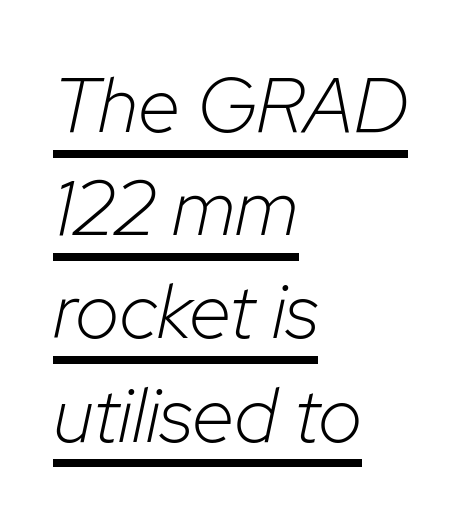
{"italic": "yes", "lean": "right", "slant_degrees": 12, "bold": "no", "weight": "light", "width": "normal", "stroke_contrast": "low", "x_height": "medium", "monospaced": "no", "underline": "yes", "align": "left", "line_spacing": "normal", "line_spacing_ratio": 1.34, "letter_spacing": "normal", "letter_spacing_em": 0.0, "glyph_px": 77}
